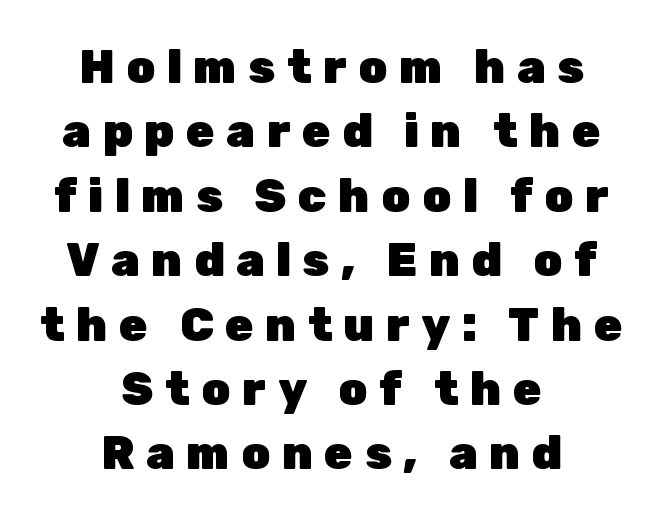
Q: Is the text bold? A: Yes.
Q: Is the text italic (slanted)? A: No, it is upright.
Q: Is the typeface a serif or a sans-serif typeface? A: Sans-serif.
Q: Is the text underlined? A: No.
Q: How is the paragraph aligned? A: Centered.
Q: Is the spacing between letters normal or unusually wide? A: Unusually wide.
Q: Is the spacing between lines tight, normal or loose? A: Normal.
Q: Width (condensed, normal, or wide)? A: Normal.
Q: Stroke contrast? A: Low.
Q: x-height? A: Medium.
Q: Monospaced? A: No.
